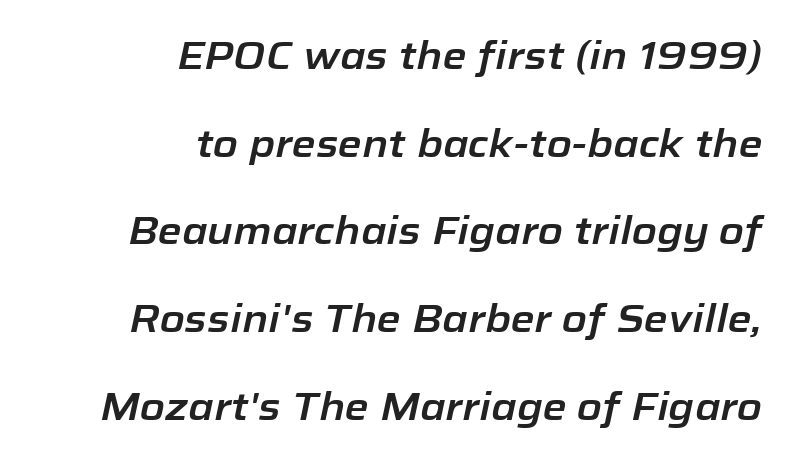
No word sits above an underline. Reading down the column, the eye jumps a long way to each next line. If you drew a line through each stem, it would be angled. All the whitespace from short lines collects on the left. Here the designer chose a conventional face with non-uniform glyph widths.
